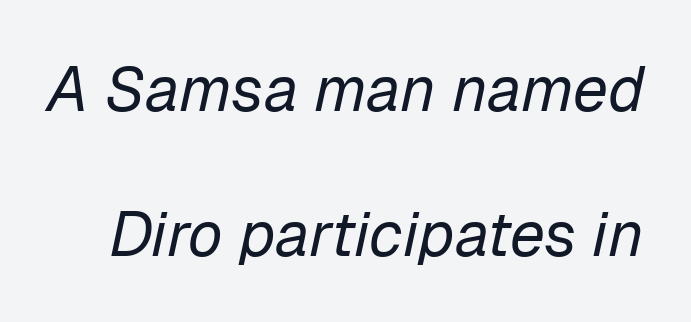
Tracking here is standard; glyphs follow each other at the usual distance. A quiet, ordinary-to-light weight characterises the typeface. Note the varied advance widths — an 'i' is clearly narrower than an 'm'. Check the space under the baseline: it is left empty. The line-height multiplier appears high, well above default. Compared with ordinary roman type, these characters are visibly tilted.
